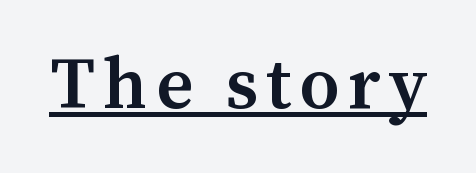
Looks like someone drew a line under every word here. A roman cut, with each character standing at attention. What weight is shown? A semibold, between regular and bold. You can tell from the footed stems that serif type was used. Think of a printed novel: that variable character pitch is what you see here.
